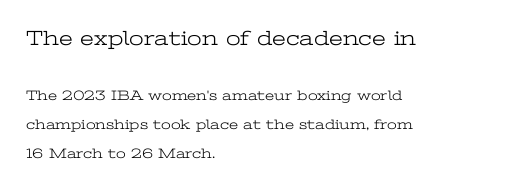
Q: Is the text bold? A: No.
Q: Is the text italic (slanted)? A: No, it is upright.
Q: Is the text underlined? A: No.
Q: How is the paragraph aligned? A: Left-aligned.
Q: Is the spacing between letters normal or unusually wide? A: Normal.
Q: Is the spacing between lines tight, normal or loose? A: Loose.
Q: Which block of text is set in a larger size, the first (top) or the second (bottom)? A: The first (top) one.
